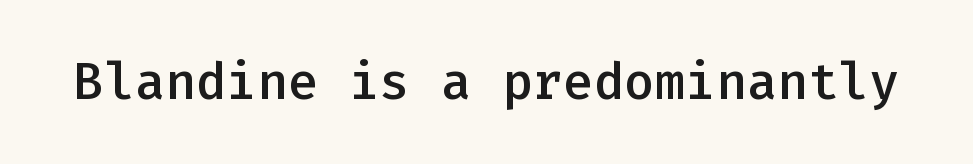
The image shows 51 px semibold sans-serif type, upright, monospaced; set normal letter spacing, not underlined; low stroke contrast and a medium x-height.
